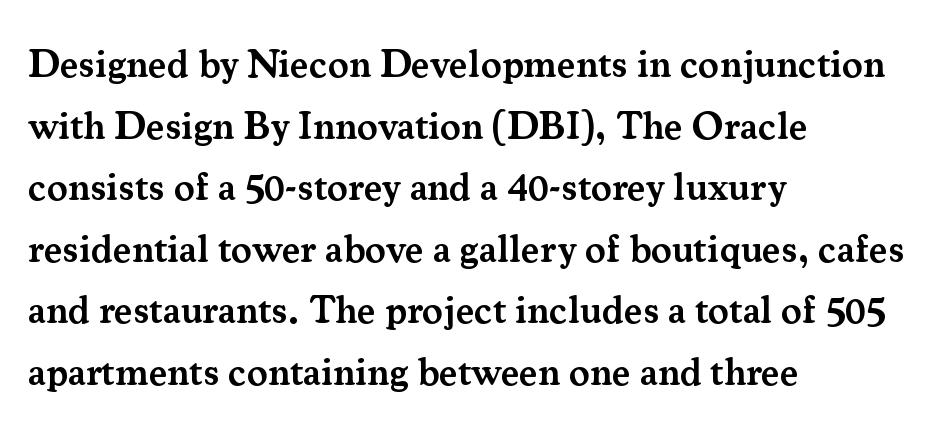
A typesetter would mark this as roman, not italic. The area under the type is left untouched. Tracking here is standard; glyphs follow each other at the usual distance. Regular leading. Regarding serifs, this sample has them.
